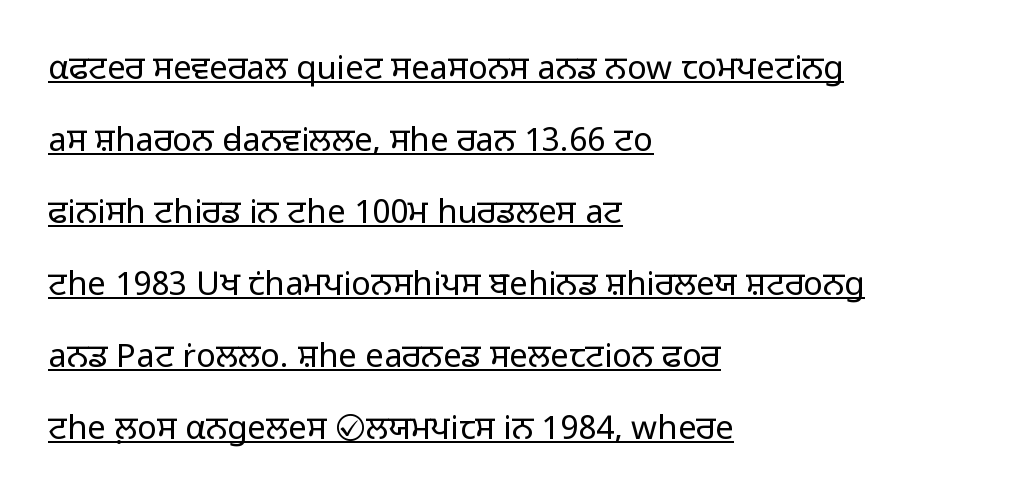
Q: Is the text bold? A: No.
Q: Is the text italic (slanted)? A: No, it is upright.
Q: Is the typeface a serif or a sans-serif typeface? A: Sans-serif.
Q: Is the text underlined? A: Yes.
Q: How is the paragraph aligned? A: Left-aligned.
Q: Is the spacing between letters normal or unusually wide? A: Normal.
Q: Is the spacing between lines tight, normal or loose? A: Loose.
Q: Width (condensed, normal, or wide)? A: Normal.
Q: Stroke contrast? A: Low.
Q: x-height? A: Medium.
Q: Monospaced? A: No.
